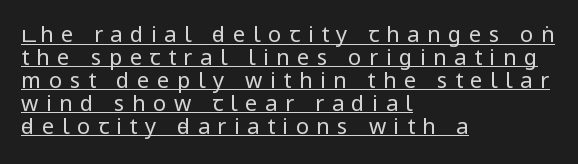
{"italic": "no", "bold": "no", "underline": "yes", "align": "left", "line_spacing": "tight", "line_spacing_ratio": 1.04, "letter_spacing": "wide", "letter_spacing_em": 0.34, "glyph_px": 22}
